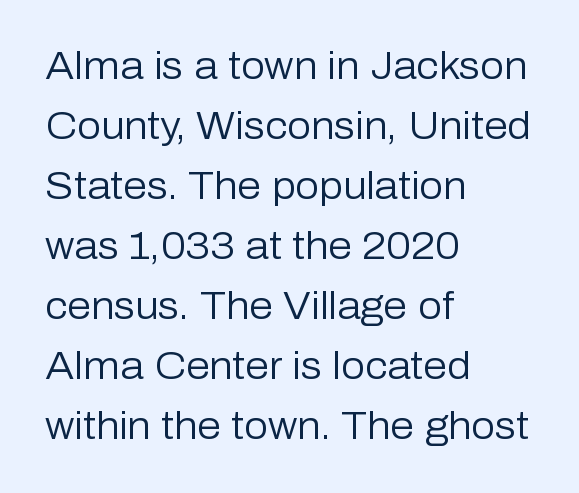
The image shows 38 px regular-weight sans-serif type, upright; set left-aligned, normal line spacing (1.58x), normal letter spacing, not underlined; low stroke contrast and a medium x-height.
